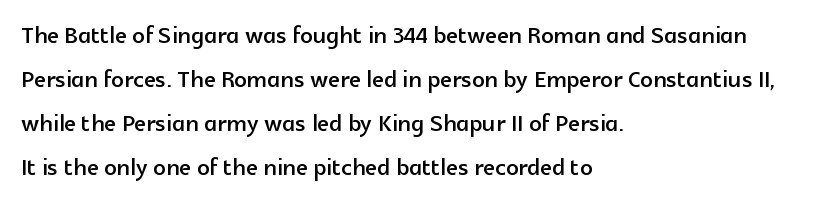
Q: Is the text italic (slanted)? A: No, it is upright.
Q: Is the typeface a serif or a sans-serif typeface? A: Sans-serif.
Q: Is the text underlined? A: No.
Q: How is the paragraph aligned? A: Left-aligned.
Q: Is the spacing between letters normal or unusually wide? A: Normal.
Q: Is the spacing between lines tight, normal or loose? A: Normal.
Q: Width (condensed, normal, or wide)? A: Normal.
Q: x-height? A: Medium.
Q: Monospaced? A: No.
